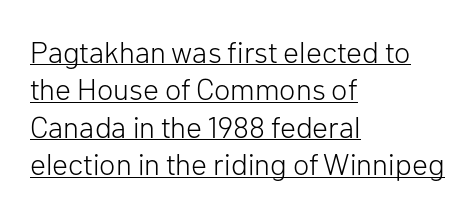
{"serif": "no", "italic": "no", "bold": "no", "weight": "light", "width": "normal", "stroke_contrast": "low", "x_height": "medium", "monospaced": "no", "underline": "yes", "align": "left", "line_spacing": "normal", "line_spacing_ratio": 1.25, "letter_spacing": "normal", "letter_spacing_em": 0.0, "glyph_px": 30}
